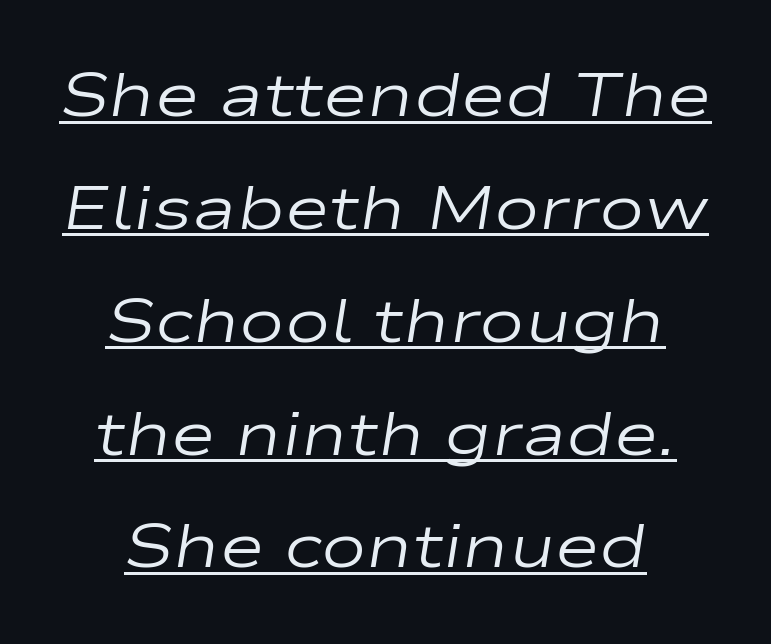
Q: Is the text bold? A: No.
Q: Is the text italic (slanted)? A: Yes, it leans right by about 9 degrees.
Q: Is the text underlined? A: Yes.
Q: How is the paragraph aligned? A: Centered.
Q: Is the spacing between letters normal or unusually wide? A: Normal.
Q: Width (condensed, normal, or wide)? A: Wide.
Q: Stroke contrast? A: Low.
Q: x-height? A: Medium.
Q: Monospaced? A: No.
